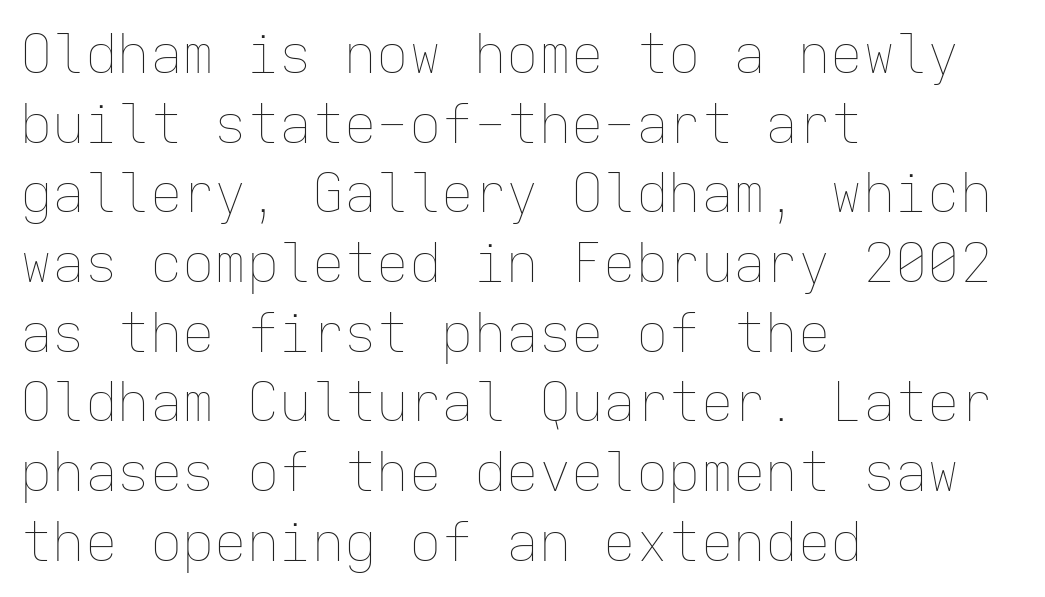
The image shows 54 px thin type, upright, monospaced; set left-aligned, normal line spacing (1.29x), normal letter spacing, not underlined; low stroke contrast and a medium x-height.
